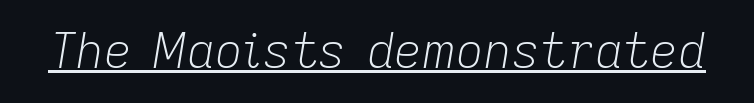
The image shows 48 px light type, italic (leaning right); set normal letter spacing, underlined; low stroke contrast and a medium x-height.
